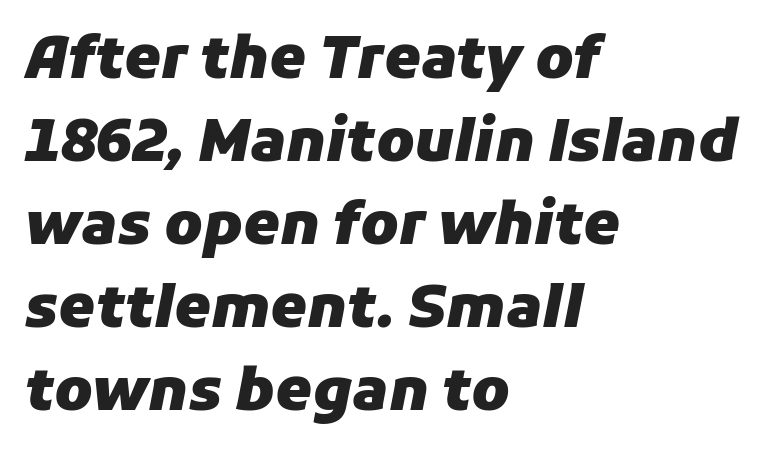
The image shows 58 px heavy type, italic (leaning right); set left-aligned, normal line spacing (1.43x), normal letter spacing, not underlined; low stroke contrast and a medium x-height.
